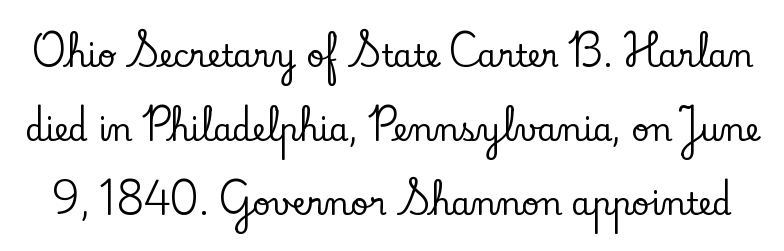
Q: Is the text italic (slanted)? A: No, it is upright.
Q: Is the typeface a serif or a sans-serif typeface? A: Serif.
Q: Is the text underlined? A: No.
Q: Is the spacing between letters normal or unusually wide? A: Normal.
Q: Is the spacing between lines tight, normal or loose? A: Loose.
Q: Width (condensed, normal, or wide)? A: Normal.
Q: Stroke contrast? A: Low.
Q: x-height? A: Small.
Q: Monospaced? A: No.
